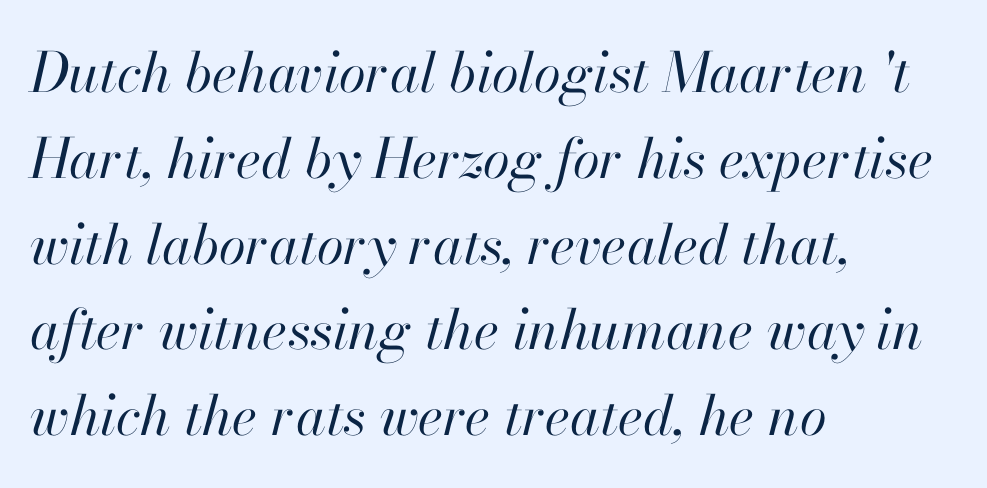
{"italic": "yes", "lean": "right", "slant_degrees": 13, "bold": "no", "weight": "regular", "width": "normal", "stroke_contrast": "high", "x_height": "small", "monospaced": "no", "underline": "no", "align": "left", "line_spacing": "normal", "line_spacing_ratio": 1.56, "letter_spacing": "normal", "letter_spacing_em": 0.0, "glyph_px": 55}
